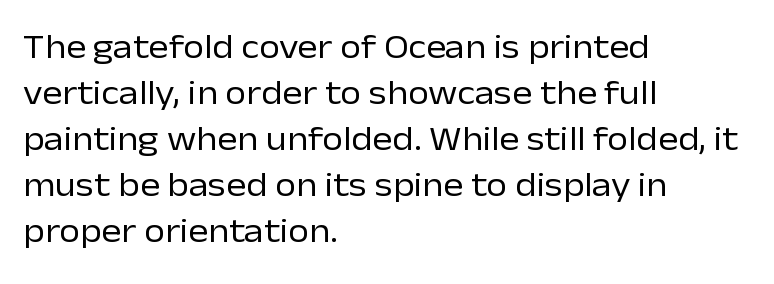
The image shows 34 px regular-weight sans-serif type, upright; set left-aligned, normal line spacing (1.35x), normal letter spacing, not underlined; low stroke contrast and a medium x-height.
